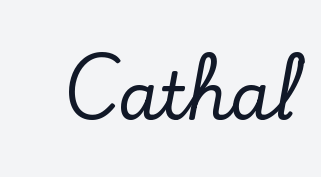
Q: Is the text italic (slanted)? A: Yes.
Q: Is the typeface a serif or a sans-serif typeface? A: Serif.
Q: Is the text underlined? A: No.
Q: Is the spacing between letters normal or unusually wide? A: Normal.
Q: Width (condensed, normal, or wide)? A: Normal.
Q: Stroke contrast? A: Low.
Q: x-height? A: Small.
Q: Monospaced? A: No.
